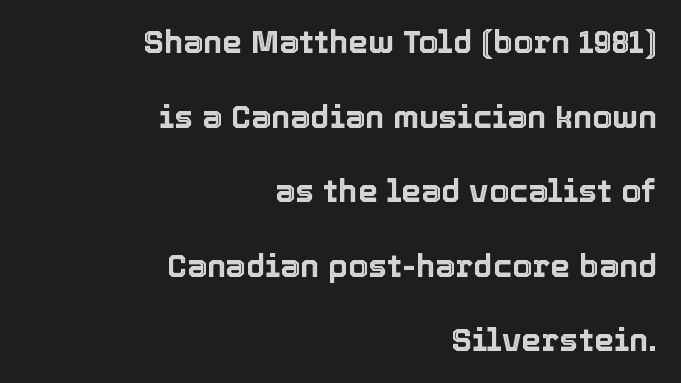
{"italic": "no", "width": "normal", "x_height": "medium", "monospaced": "no", "underline": "no", "align": "right", "line_spacing": "loose", "line_spacing_ratio": 2.33, "letter_spacing": "normal", "letter_spacing_em": 0.0, "glyph_px": 32}
